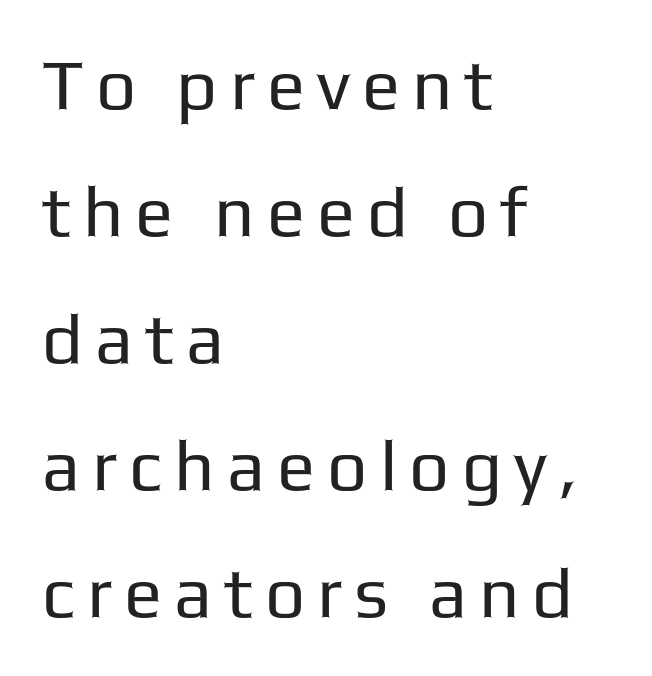
{"serif": "no", "italic": "no", "bold": "no", "weight": "regular", "width": "normal", "stroke_contrast": "low", "x_height": "medium", "monospaced": "no", "underline": "no", "align": "left", "line_spacing_ratio": 1.79, "glyph_px": 71}
